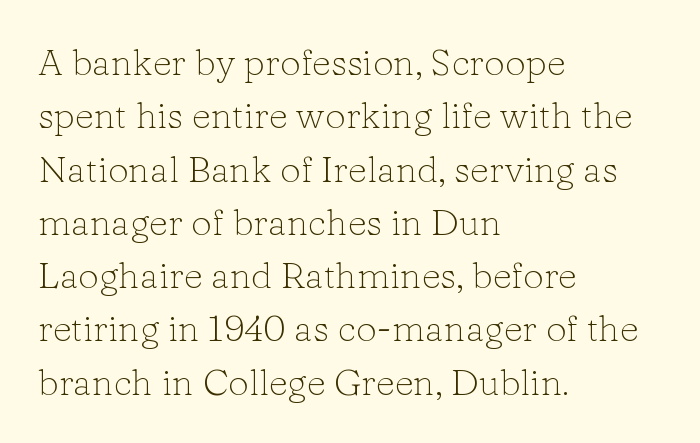
The passage shown stacks its lines at a standard gap. Characters remain perfectly vertical along every line. The horizontal fit of the characters is conventional and even. Rule under the text: the space is simply empty.
